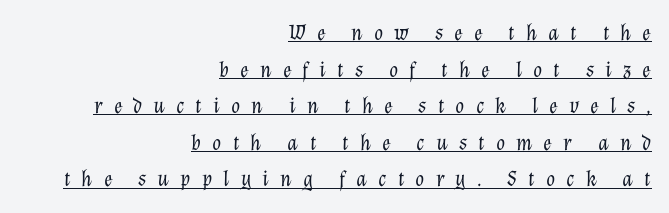
Q: Is the text bold? A: No.
Q: Is the text italic (slanted)? A: Yes, it leans right by about 12 degrees.
Q: Is the text underlined? A: Yes.
Q: How is the paragraph aligned? A: Right-aligned.
Q: Is the spacing between letters normal or unusually wide? A: Unusually wide.
Q: Is the spacing between lines tight, normal or loose? A: Normal.
